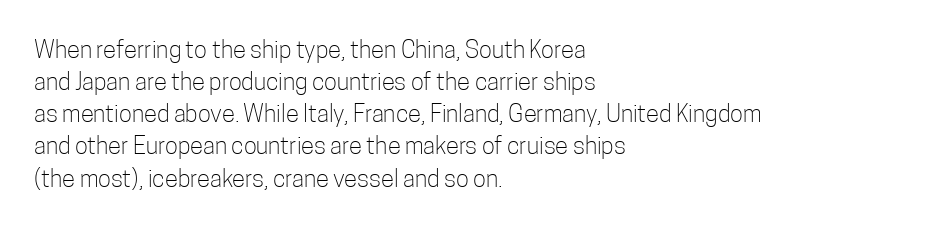
The image shows 24 px text type, upright; set left-aligned, normal line spacing (1.34x), normal letter spacing, not underlined.
